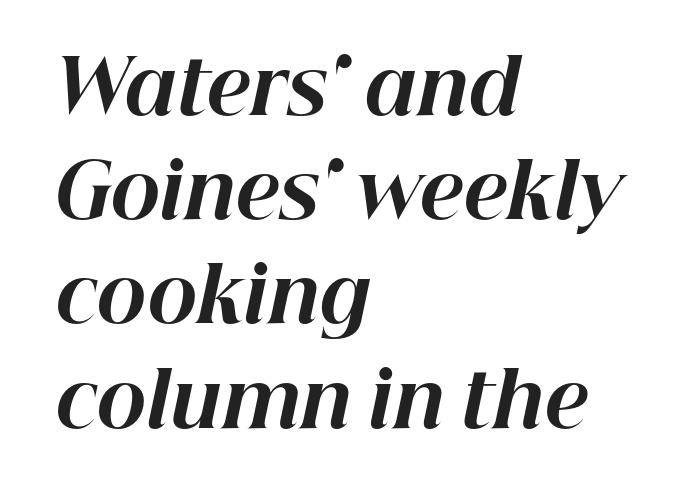
{"italic": "yes", "lean": "right", "slant_degrees": 12, "bold": "yes", "weight": "bold", "width": "normal", "stroke_contrast": "high", "x_height": "medium", "monospaced": "no", "underline": "no", "align": "left", "line_spacing": "normal", "line_spacing_ratio": 1.39, "letter_spacing": "normal", "letter_spacing_em": 0.0, "glyph_px": 75}
